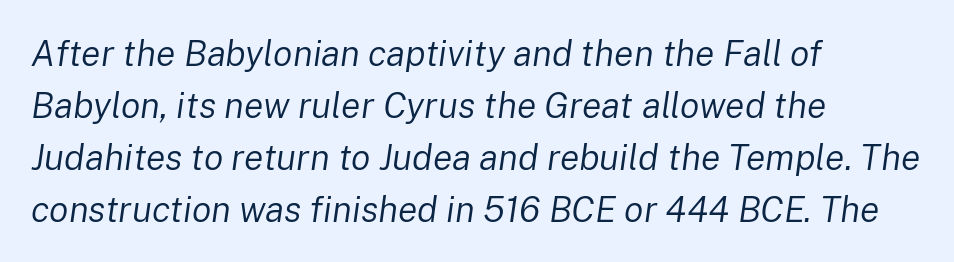
The image shows 36 px regular-weight type, italic (leaning right); set left-aligned, normal line spacing (1.44x), normal letter spacing, not underlined; low stroke contrast and a medium x-height.
